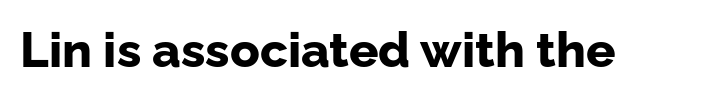
The image shows 49 px bold sans-serif type, upright; set normal letter spacing, not underlined; low stroke contrast and a medium x-height.
